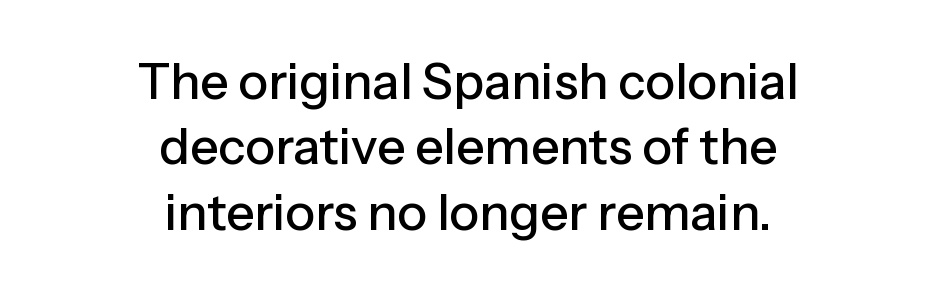
A typesetter would call this zero additional tracking. What kind of face is this? One without serifs — a sans. Typeset on center — no edge is straight. The designer left line spacing at the default. Note the varied advance widths — an 'i' is clearly narrower than an 'm'.
